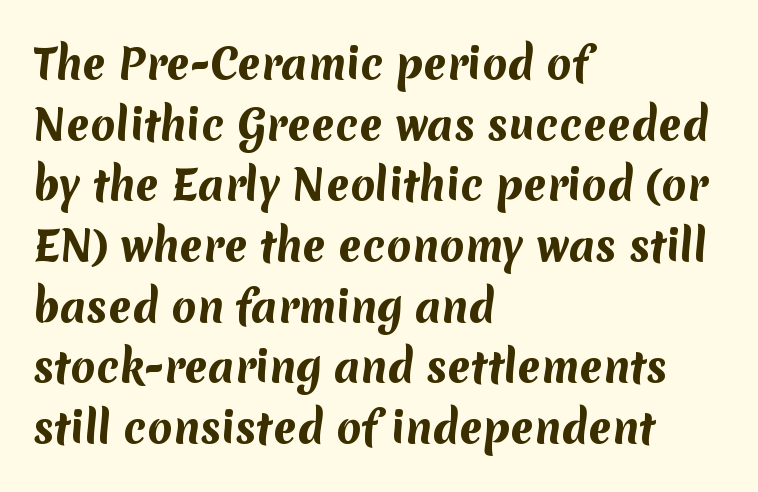
The image shows 41 px bold sans-serif type; set left-aligned, normal line spacing (1.48x), normal letter spacing, not underlined; medium stroke contrast and a medium x-height.
